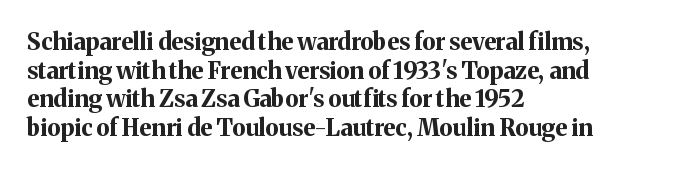
The image shows 23 px bold type, upright; set left-aligned, normal line spacing (1.25x), normal letter spacing, not underlined.
